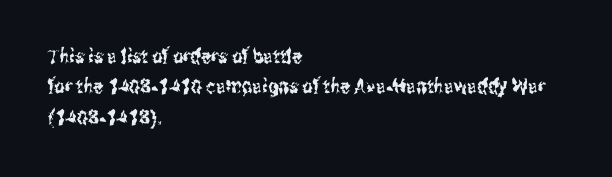
{"italic": "no", "underline": "no", "align": "left", "line_spacing": "normal", "line_spacing_ratio": 1.52, "letter_spacing": "normal", "letter_spacing_em": 0.0, "glyph_px": 20}
